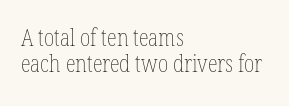
Students, observe: this is what under-led, compact text looks like. Nobody drew a line under any word here. A typesetter would mark this as roman, not italic. Every row of glyphs begins at an identical x-position on the left.
